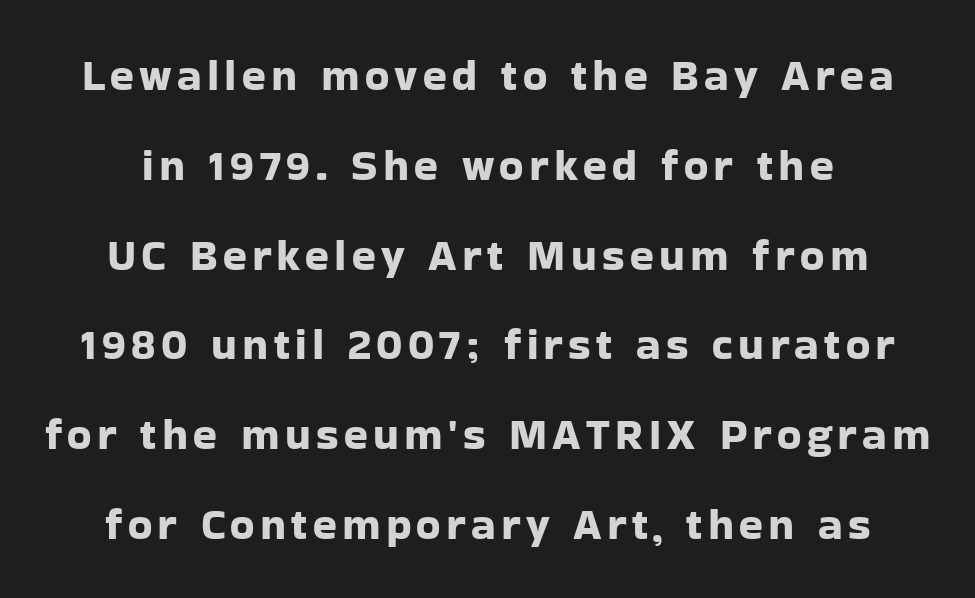
Q: Is the text italic (slanted)? A: No, it is upright.
Q: Is the typeface a serif or a sans-serif typeface? A: Sans-serif.
Q: Is the text underlined? A: No.
Q: Is the spacing between lines tight, normal or loose? A: Loose.
Q: Width (condensed, normal, or wide)? A: Normal.
Q: Stroke contrast? A: Low.
Q: x-height? A: Medium.
Q: Monospaced? A: No.
